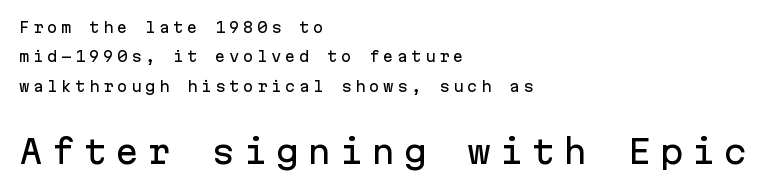
Ordinary non-slanted type is in use. No feet cap the strokes, marking this as sans-serif type. Vertical spacing — loose. Loose tracking; the words dissolve into strings of separated letters. If you squint, the bottom block still reads clearly — it's the larger of the two.
